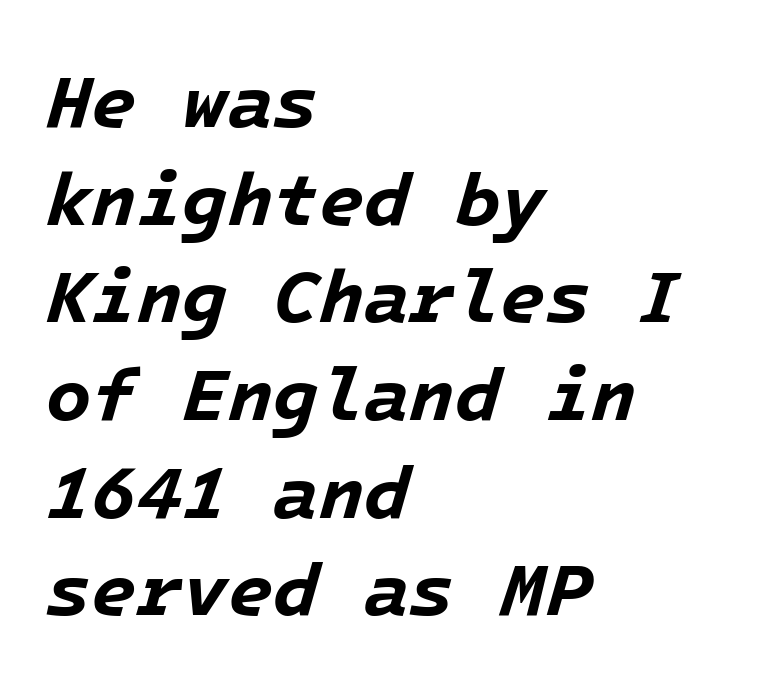
Each glyph is drawn with heavy, bold strokes. All the whitespace from short lines collects on the right. Observe the ordinary spacing: letters are neighbours, not strangers. Is the type slanted? Yes — the strokes lean at a clear angle. The block of text has a typical density, with ordinary space between rows.
